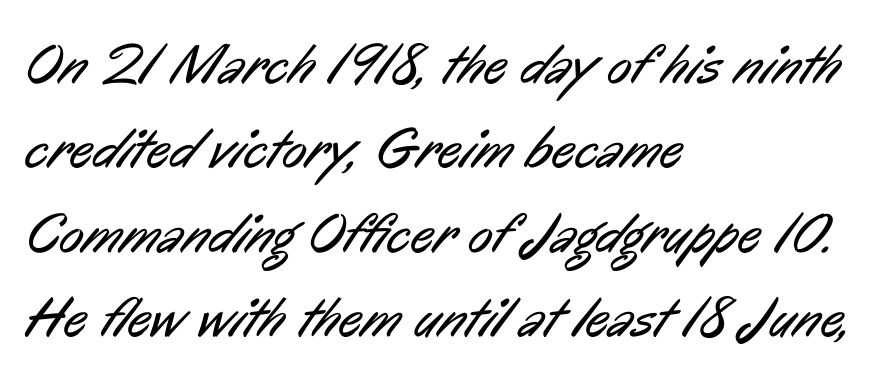
{"serif": "no", "bold": "no", "weight": "regular", "width": "condensed", "stroke_contrast": "low", "x_height": "medium", "monospaced": "no", "underline": "no", "align": "left", "line_spacing": "normal", "line_spacing_ratio": 1.48, "letter_spacing": "normal", "letter_spacing_em": 0.0, "glyph_px": 57}
